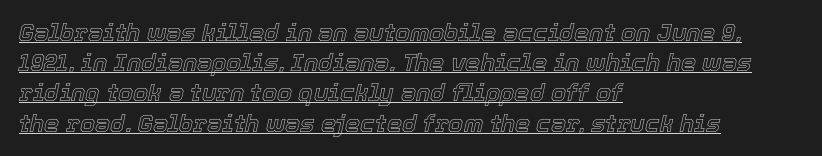
The image shows 24 px text type, italic (leaning right); set left-aligned, normal line spacing (1.26x), normal letter spacing, underlined.
